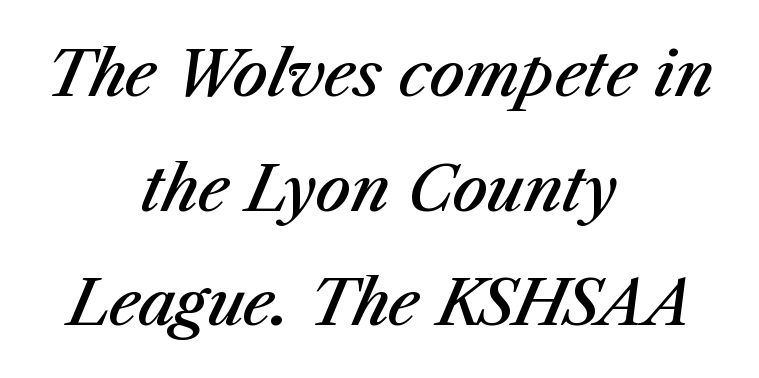
The image shows 62 px semibold type, italic (leaning right); set centered, line spacing 1.85x, normal letter spacing, not underlined; medium stroke contrast and a medium x-height.
